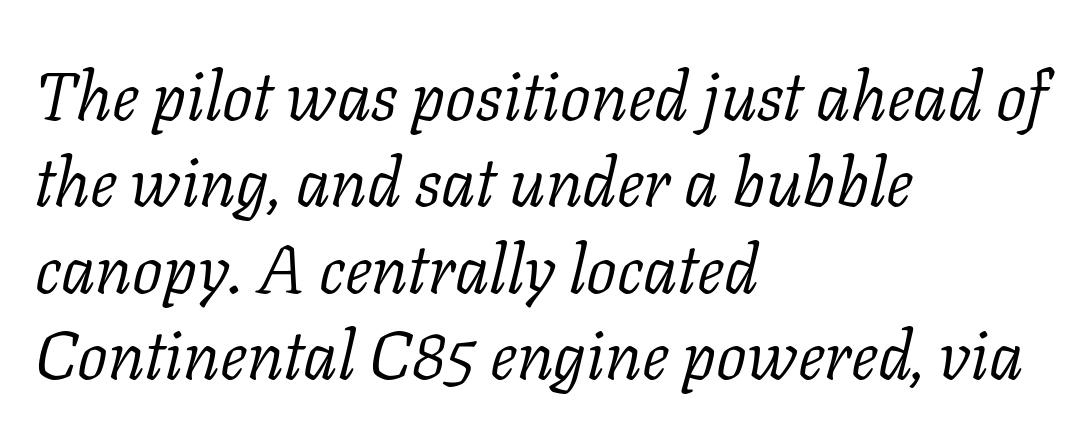
The passage shown is typeset with a serif family. The typeface has the unassuming heft of standard copy or less. One-word summary of the alignment: left. This sample has the flowing, uneven cadence of proportional lettering.
